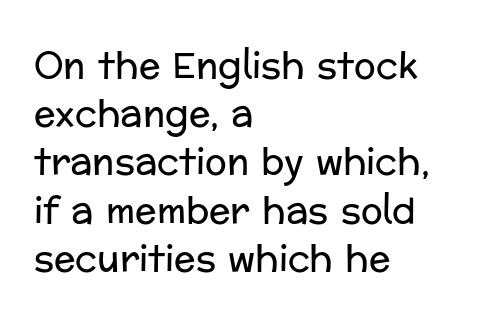
{"serif": "no", "italic": "no", "bold": "no", "weight": "regular", "width": "normal", "stroke_contrast": "low", "x_height": "medium", "monospaced": "no", "underline": "no", "align": "left", "line_spacing": "normal", "line_spacing_ratio": 1.34, "letter_spacing": "normal", "letter_spacing_em": 0.0, "glyph_px": 36}
